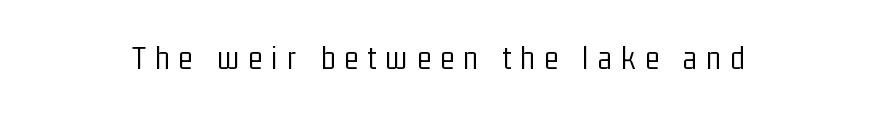
The passage shown is typed in a proportional face where columns would drift. To sum up the face: it is a sans, with no serifs. Anything drawn beneath the words? Only blank space. This sample uses an upright cut, with every glyph sitting square on the baseline. The font is comparable to plain body text, perhaps lighter. The type is letterspaced generously, with wide tracking.
